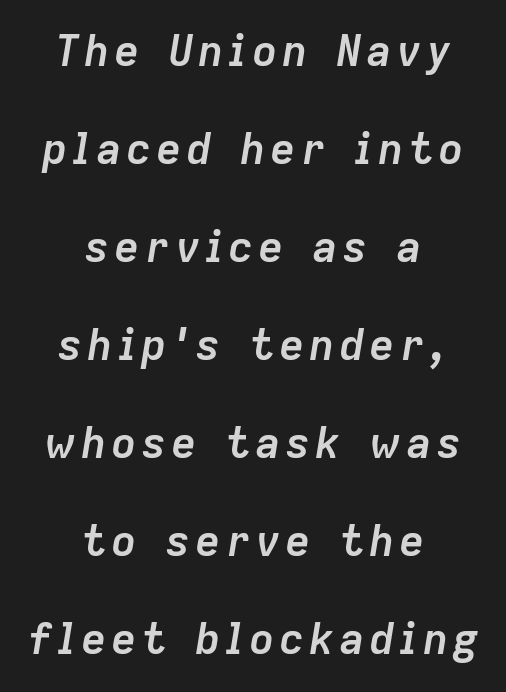
Clear beneath every line of the passage. If you drew a line through each stem, it would be angled. The passage is arranged like a title page — every line centered. A typesetter would call this proportional, since set widths differ per character. Rows of type keep a wide berth in the vertical direction.
